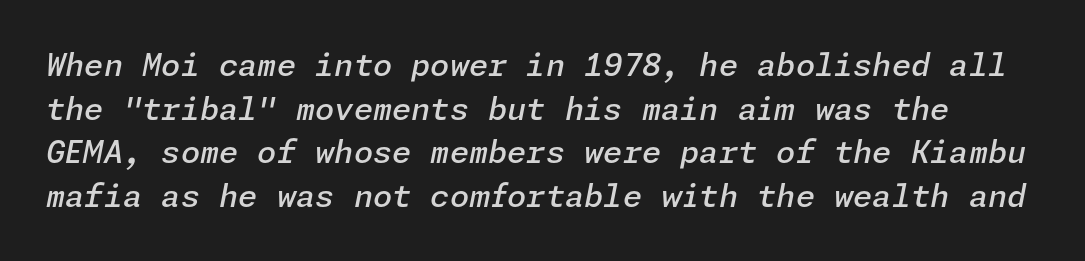
Q: Is the text bold? A: Semi-bold.
Q: Is the text italic (slanted)? A: Yes, it leans right by about 11 degrees.
Q: Is the text underlined? A: No.
Q: Is the spacing between letters normal or unusually wide? A: Normal.
Q: Is the spacing between lines tight, normal or loose? A: Normal.
Q: Width (condensed, normal, or wide)? A: Normal.
Q: Stroke contrast? A: Low.
Q: x-height? A: Medium.
